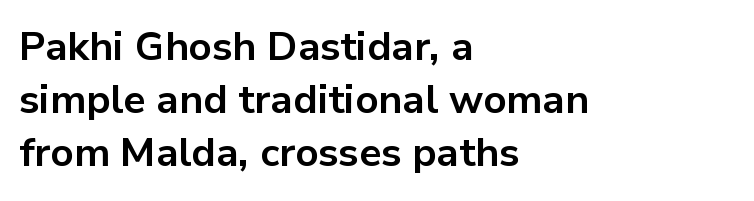
Leading matches the norm, producing a regular column. It's the straight-up-and-down kind of type. Note the varied advance widths — an 'i' is clearly narrower than an 'm'. Check where the strokes stop: nothing finishes them off — pure sans.
